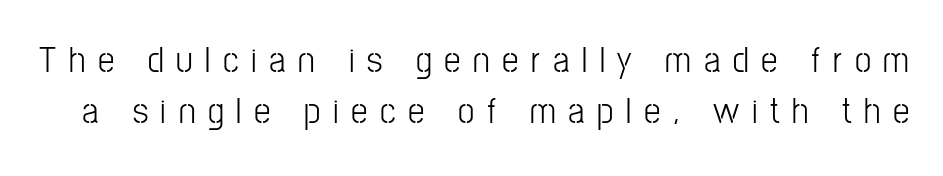
Looks like regular typesetting: each glyph gets only the width it needs. The type sits square on the baseline with zero lean. This sample keeps an unexceptional amount of space between lines. Check under the words: just untouched page.
